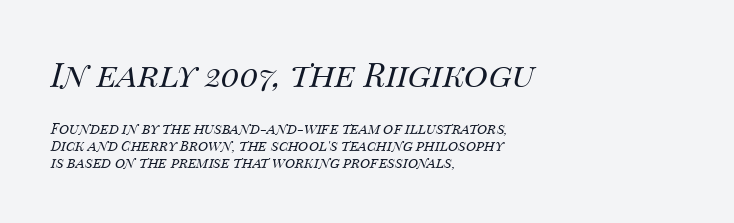
Q: Is the text bold? A: No.
Q: Is the text italic (slanted)? A: Yes, it leans right by about 14 degrees.
Q: Is the text underlined? A: No.
Q: How is the paragraph aligned? A: Left-aligned.
Q: Is the spacing between letters normal or unusually wide? A: Normal.
Q: Which block of text is set in a larger size, the first (top) or the second (bottom)? A: The first (top) one.
Q: Width (condensed, normal, or wide)? A: Normal.
Q: Stroke contrast? A: Medium.
Q: x-height? A: Large.
Q: Monospaced? A: No.
